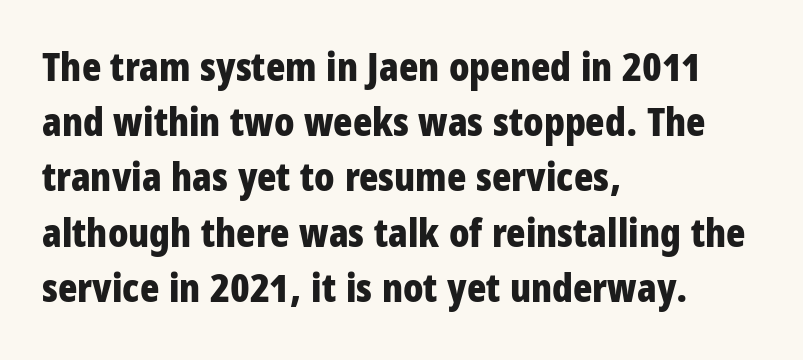
The image shows 40 px bold, condensed sans-serif type, upright; set left-aligned, normal line spacing (1.38x), normal letter spacing, not underlined; low stroke contrast and a large x-height.
